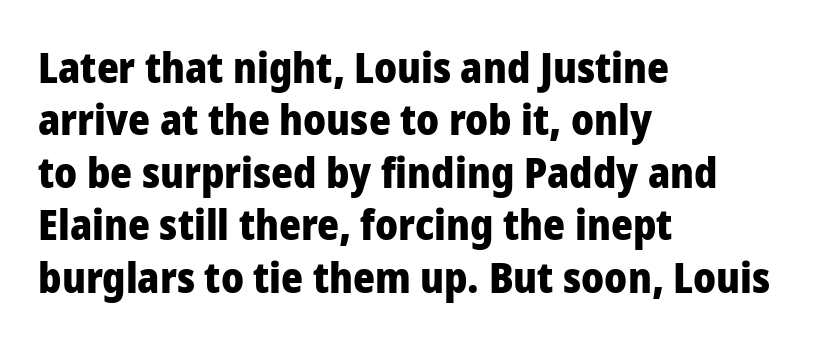
The image shows 42 px heavy sans-serif type, upright; set left-aligned, normal line spacing (1.25x), normal letter spacing, not underlined; low stroke contrast and a medium x-height.
